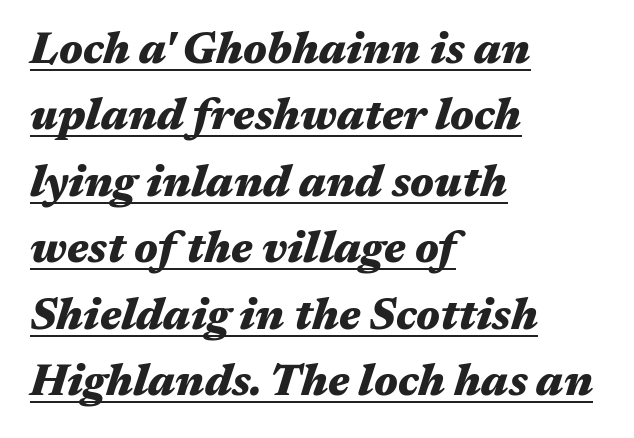
Students, observe the line beneath the letters — that is underlining. Is this a fixed-width face? No — the glyphs have proportional, varying widths. Observe the lean: these are italic letterforms. Is there much room between lines? A standard amount, neither cramped nor airy. Notice how the passage keeps a crisp vertical edge on the left only.
